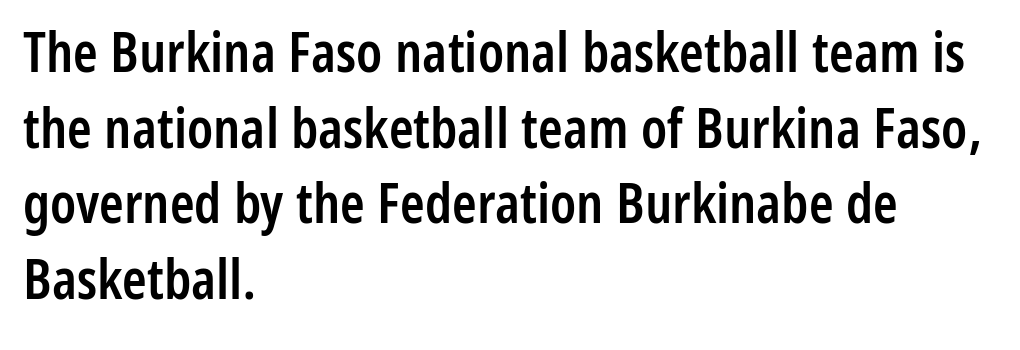
{"serif": "no", "italic": "no", "bold": "semi", "weight": "semibold", "width": "condensed", "stroke_contrast": "low", "x_height": "medium", "monospaced": "no", "underline": "no", "align": "left", "line_spacing": "normal", "line_spacing_ratio": 1.35, "letter_spacing": "normal", "letter_spacing_em": 0.0, "glyph_px": 56}
